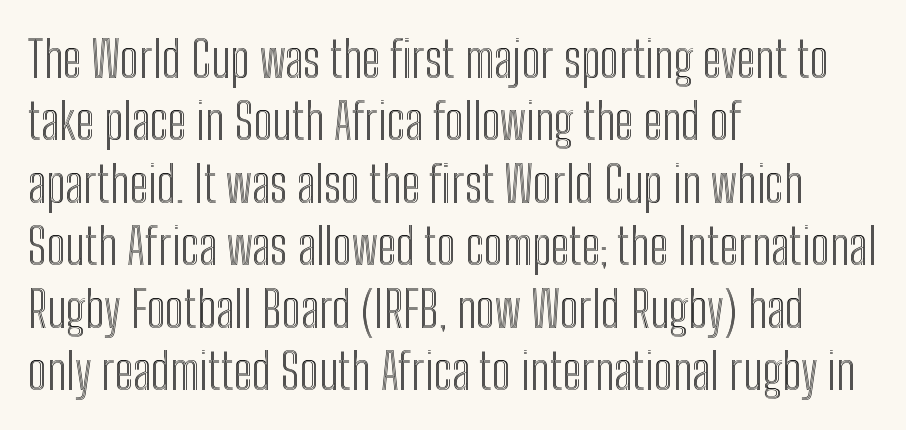
{"italic": "no", "width": "condensed", "x_height": "medium", "monospaced": "no", "underline": "no", "align": "left", "line_spacing": "normal", "line_spacing_ratio": 1.25, "letter_spacing": "normal", "letter_spacing_em": 0.0, "glyph_px": 50}
